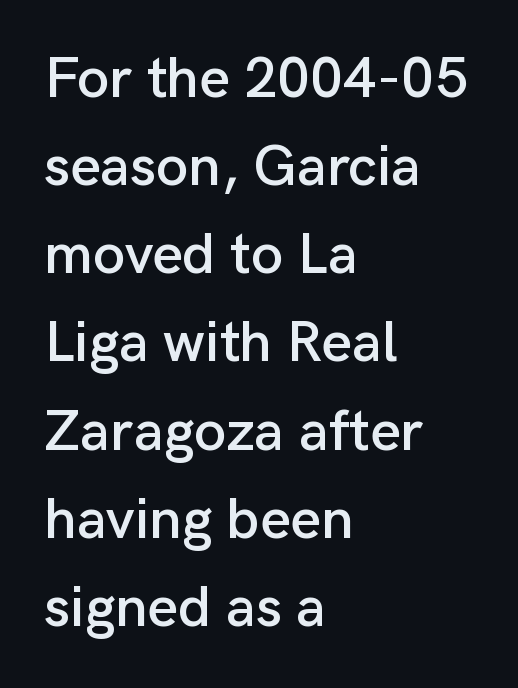
{"serif": "no", "italic": "no", "width": "normal", "stroke_contrast": "low", "x_height": "medium", "monospaced": "no", "underline": "no", "align": "left", "line_spacing": "normal", "line_spacing_ratio": 1.52, "letter_spacing": "normal", "letter_spacing_em": 0.0, "glyph_px": 58}
